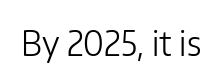
{"serif": "no", "italic": "no", "bold": "no", "weight": "light", "width": "normal", "stroke_contrast": "low", "x_height": "medium", "monospaced": "no", "underline": "no", "letter_spacing": "normal", "letter_spacing_em": 0.0, "glyph_px": 34}
